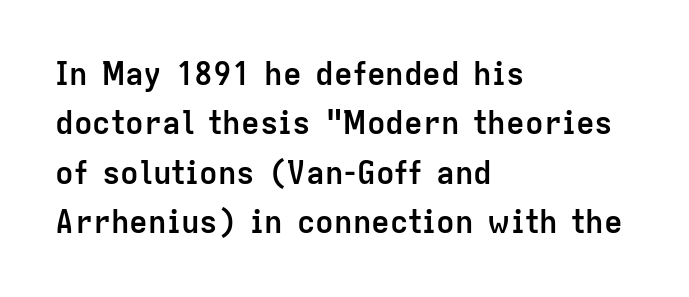
If you drew a ruler down the left edge, every line would touch it. Rows of type keep a routine distance in the vertical direction. A bare baseline throughout the passage. The type sits square on the baseline with zero lean.
